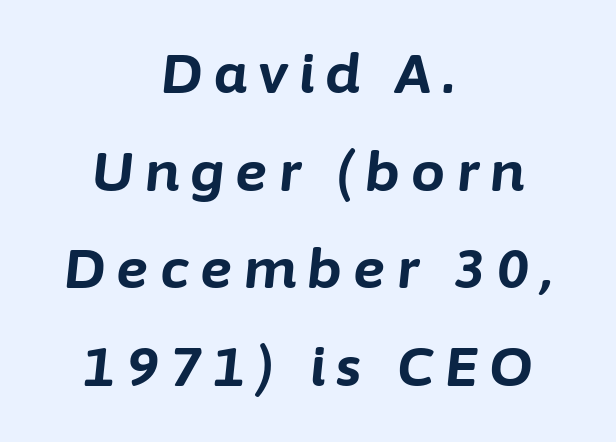
Q: Is the text bold? A: Yes.
Q: Is the text italic (slanted)? A: Yes, it leans right by about 6 degrees.
Q: Is the text underlined? A: No.
Q: How is the paragraph aligned? A: Centered.
Q: Is the spacing between letters normal or unusually wide? A: Unusually wide.
Q: Width (condensed, normal, or wide)? A: Normal.
Q: Stroke contrast? A: Low.
Q: x-height? A: Medium.
Q: Monospaced? A: No.
